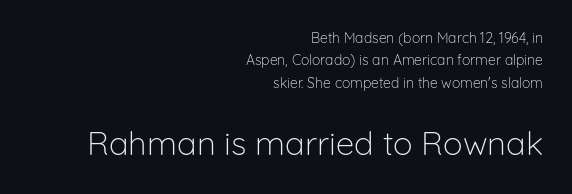
{"serif": "no", "italic": "no", "bold": "no", "weight": "light", "width": "normal", "stroke_contrast": "low", "x_height": "medium", "monospaced": "no", "underline": "no", "align": "right", "line_spacing": "normal", "line_spacing_ratio": 1.59, "letter_spacing": "normal", "letter_spacing_em": 0.0, "larger_block": "second", "size_ratio": 2.36, "glyph_px": 33}
